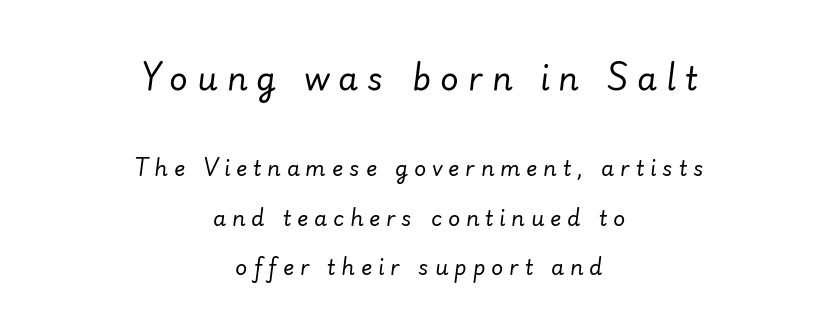
The image shows 32 px regular-weight type, italic (leaning right); set centered, loose line spacing (2.34x), unusually wide letter spacing (+0.28 em), not underlined; the first (top) block is 1.52x larger; low stroke contrast and a small x-height.
